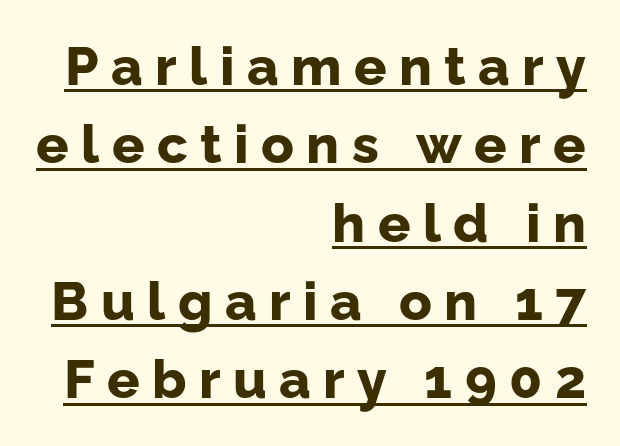
Q: Is the text bold? A: Yes.
Q: Is the text italic (slanted)? A: No, it is upright.
Q: Is the typeface a serif or a sans-serif typeface? A: Sans-serif.
Q: Is the text underlined? A: Yes.
Q: How is the paragraph aligned? A: Right-aligned.
Q: Is the spacing between letters normal or unusually wide? A: Unusually wide.
Q: Is the spacing between lines tight, normal or loose? A: Normal.
Q: Width (condensed, normal, or wide)? A: Normal.
Q: Stroke contrast? A: Low.
Q: x-height? A: Medium.
Q: Monospaced? A: No.
